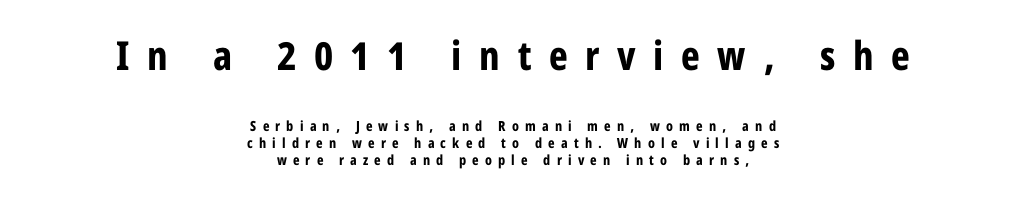
The image shows 40 px bold, condensed sans-serif type, upright; set centered, line spacing 1.24x, unusually wide letter spacing (+0.44 em), not underlined; the first (top) block is 2.86x larger; low stroke contrast and a medium x-height.
